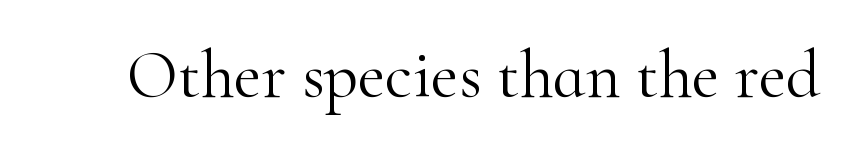
{"serif": "yes", "italic": "no", "bold": "no", "weight": "light", "width": "normal", "stroke_contrast": "high", "x_height": "small", "monospaced": "no", "underline": "no", "letter_spacing": "normal", "letter_spacing_em": 0.0, "glyph_px": 67}
